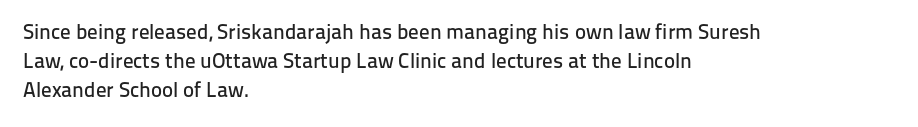
Each word holds together tightly as a unit, with standard inter-letter gaps. Left-aligned paragraph, ragged on the right. The vertical gap from one line to the next is medium. Nope, not italic — everything's standing straight. Check the space under the baseline: it is left empty.
